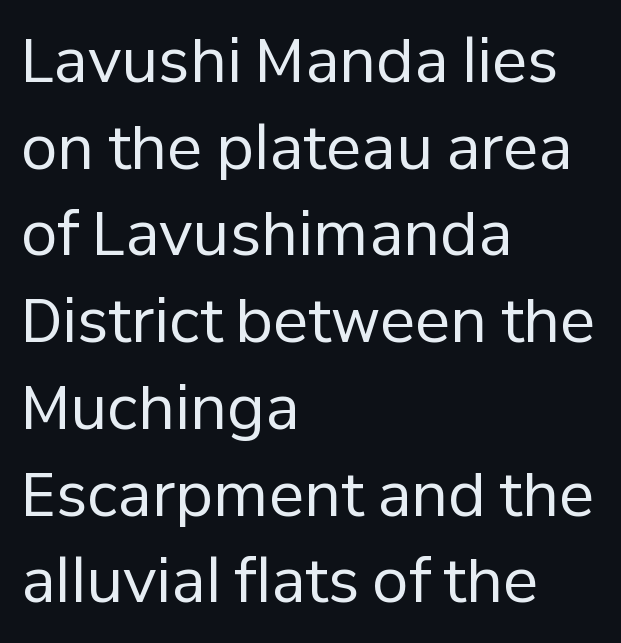
Casual observation: everything's shoved over to the left. The designer left line spacing at the default. The font is comparable to plain body text, perhaps lighter. What kind of face is this? One without serifs — a sans.
